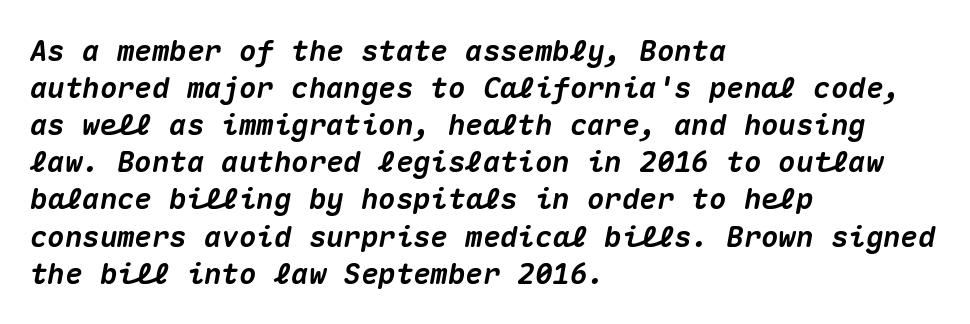
Q: Is the text bold? A: Yes.
Q: Is the text italic (slanted)? A: Yes, it leans right by about 10 degrees.
Q: Is the text underlined? A: No.
Q: How is the paragraph aligned? A: Left-aligned.
Q: Is the spacing between letters normal or unusually wide? A: Normal.
Q: Is the spacing between lines tight, normal or loose? A: Normal.
Q: Width (condensed, normal, or wide)? A: Normal.
Q: Stroke contrast? A: Medium.
Q: x-height? A: Medium.
Q: Monospaced? A: Yes.
